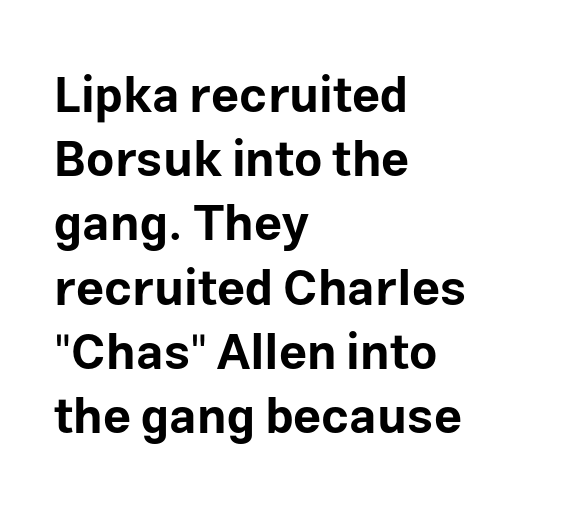
The image shows 49 px bold sans-serif type, upright; set left-aligned, normal line spacing (1.31x), normal letter spacing, not underlined; low stroke contrast and a medium x-height.
